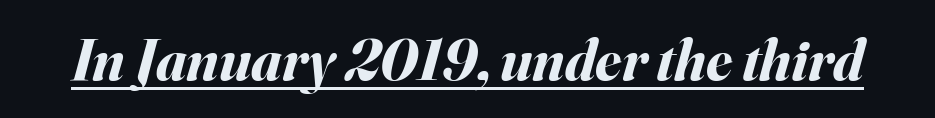
Q: Is the text bold? A: Yes.
Q: Is the text italic (slanted)? A: Yes, it leans right by about 16 degrees.
Q: Is the text underlined? A: Yes.
Q: Is the spacing between letters normal or unusually wide? A: Normal.
Q: Width (condensed, normal, or wide)? A: Normal.
Q: Stroke contrast? A: Medium.
Q: x-height? A: Small.
Q: Monospaced? A: No.
